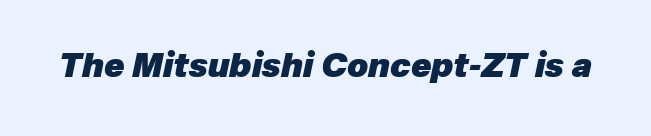
The image shows 33 px heavy type, italic (leaning right); set normal letter spacing, not underlined; low stroke contrast and a medium x-height.
